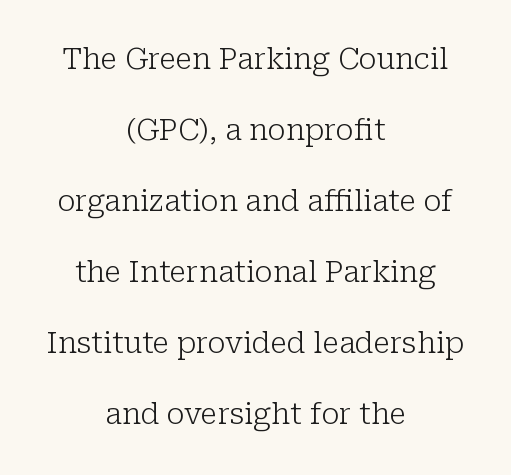
The image shows 29 px light serif type, upright; set centered, loose line spacing (2.45x), normal letter spacing, not underlined; low stroke contrast and a medium x-height.
